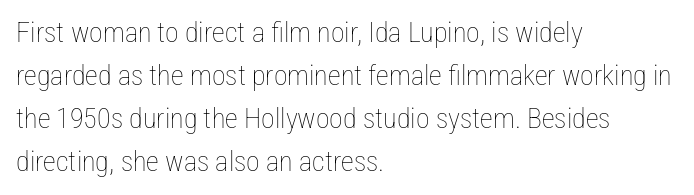
The image shows 28 px thin, condensed type, upright; set left-aligned, normal line spacing (1.54x), normal letter spacing, not underlined; low stroke contrast and a medium x-height.
